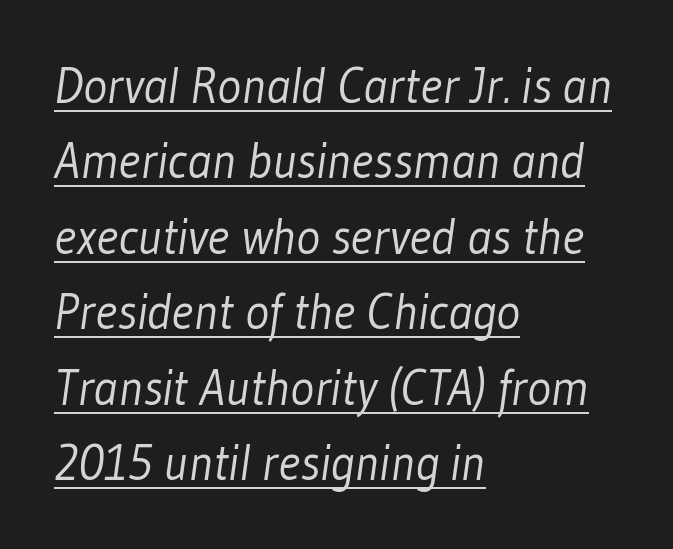
The image shows 50 px light, condensed sans-serif type; set left-aligned, normal line spacing (1.51x), normal letter spacing, underlined; low stroke contrast and a medium x-height.
